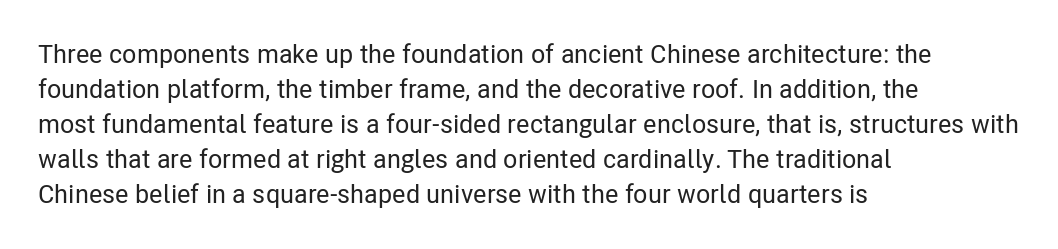
Q: Is the text italic (slanted)? A: No, it is upright.
Q: Is the text underlined? A: No.
Q: How is the paragraph aligned? A: Left-aligned.
Q: Is the spacing between letters normal or unusually wide? A: Normal.
Q: Is the spacing between lines tight, normal or loose? A: Normal.
